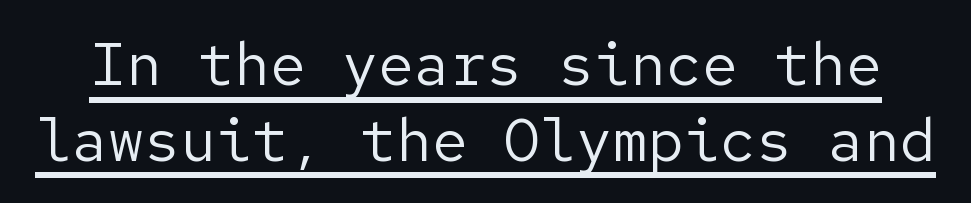
No feet cap the strokes, marking this as sans-serif type. No letter is thick-stroked: the sample isn't bold. Nothing unusual about the tracking: characters are spaced as the font intends. Leading: standard. These lines were composed using upright roman letters. This sample carries an underscore along the baseline area.
